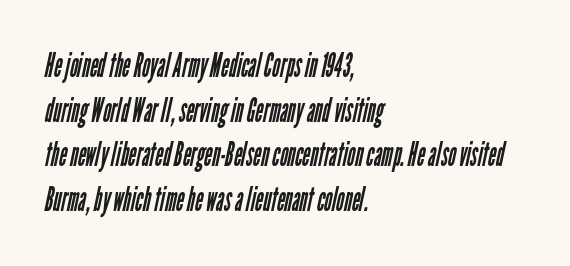
Q: Is the text bold? A: No.
Q: Is the typeface a serif or a sans-serif typeface? A: Sans-serif.
Q: Is the text underlined? A: No.
Q: How is the paragraph aligned? A: Left-aligned.
Q: Is the spacing between letters normal or unusually wide? A: Normal.
Q: Is the spacing between lines tight, normal or loose? A: Normal.
Q: Width (condensed, normal, or wide)? A: Condensed.
Q: Stroke contrast? A: Low.
Q: x-height? A: Medium.
Q: Monospaced? A: No.
